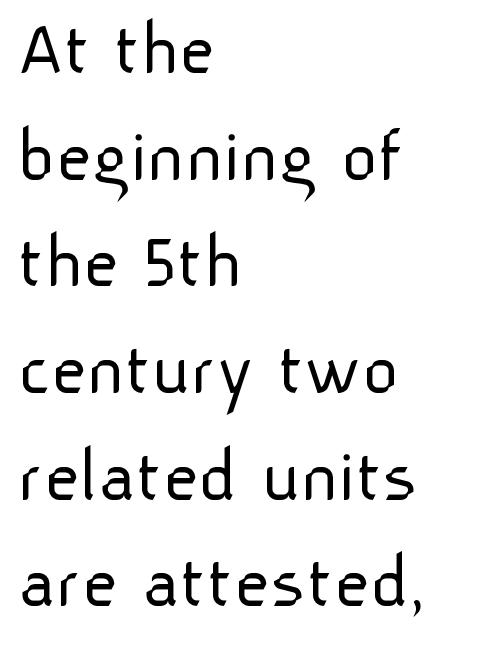
These lines are set flush left with a ragged right edge. The letters look calm and open, with moderate or lighter stems. The glyphs in this specimen are sans serif. Descenders hang freely into open space. The line-height multiplier appears to be the usual default. You can tell it's not italic because the verticals are truly vertical.
